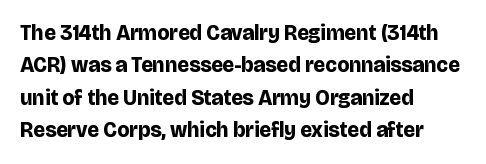
Unlike italic type, these characters show no tilt at all. Line starts are locked; line ends wander. Characters follow at the spacing the type designer built in. On the weight axis this lands at bold, roughly 700. The passage shown is not underscored anywhere.
